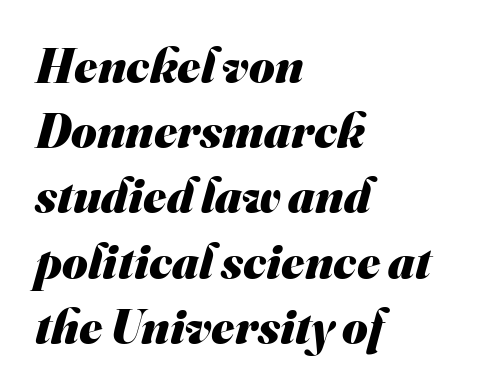
You'd pick this weight for a headline — it's a proper bold. The line-height multiplier appears to be the usual default. The type is set solid horizontally, with unmodified tracking. All the whitespace from short lines collects on the right.
